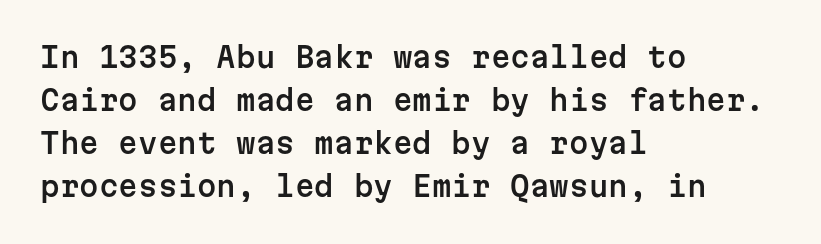
The image shows 28 px sans-serif type, upright, monospaced; set left-aligned, normal line spacing (1.54x), normal letter spacing, not underlined; low stroke contrast and a medium x-height.
